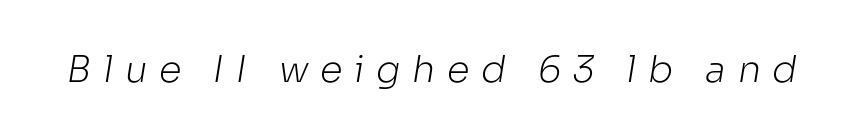
{"serif": "no", "bold": "no", "weight": "light", "width": "normal", "stroke_contrast": "low", "x_height": "medium", "monospaced": "no", "underline": "no", "letter_spacing": "wide", "letter_spacing_em": 0.31, "glyph_px": 37}
